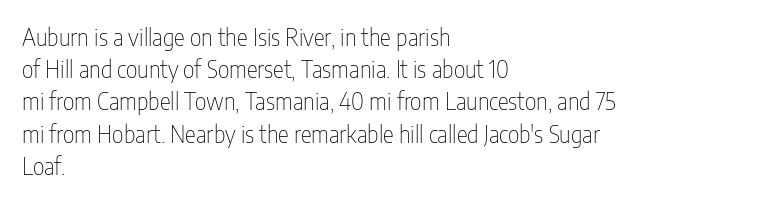
Regarding leading, the lines here are spaced in the standard way. The setting favours the left margin, as ordinary paragraphs usually do. The typeface has the unassuming heft of standard copy or less. The tracking reads as untouched default to a designer's eye. Type without underlining. Vertical strokes here are truly vertical.
